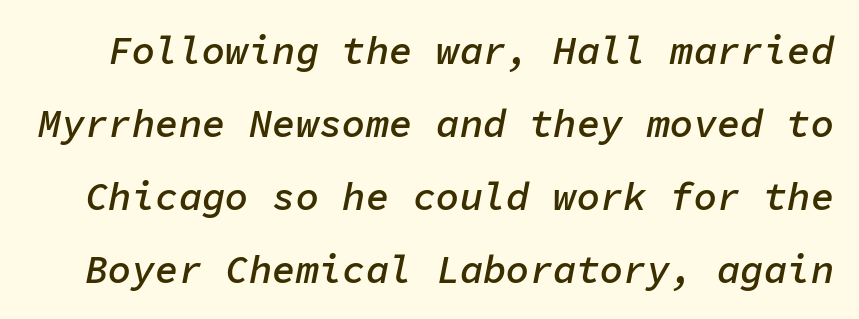
The image shows 39 px semibold type, italic (leaning right), monospaced; set line spacing 1.87x, normal letter spacing, not underlined; low stroke contrast and a medium x-height.
